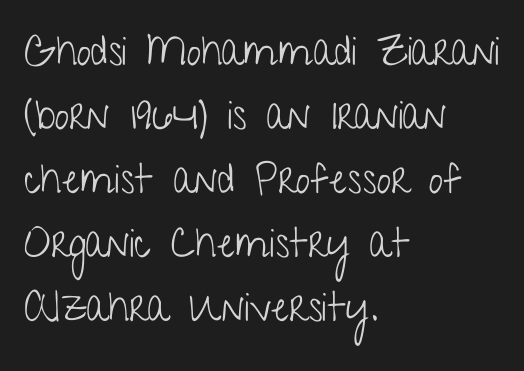
{"serif": "no", "italic": "no", "bold": "no", "weight": "light", "width": "condensed", "stroke_contrast": "low", "x_height": "medium", "monospaced": "no", "underline": "no", "align": "left", "line_spacing": "normal", "line_spacing_ratio": 1.56, "letter_spacing": "normal", "letter_spacing_em": 0.0, "glyph_px": 41}
